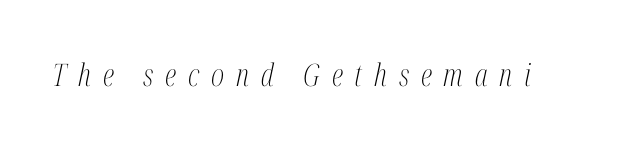
The image shows 31 px light, condensed serif type, italic (leaning right); set unusually wide letter spacing (+0.38 em), not underlined; medium stroke contrast and a medium x-height.
